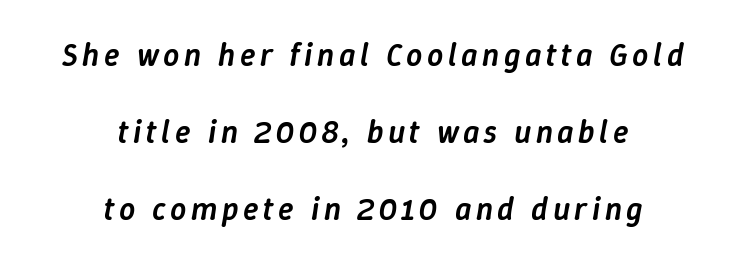
The lettering tilts uniformly, giving the passage an italic look. Each row of text sits above clean, open space. A somewhat darkened texture: the type is semibold rather than bold. Note the varied advance widths — an 'i' is clearly narrower than an 'm'.
